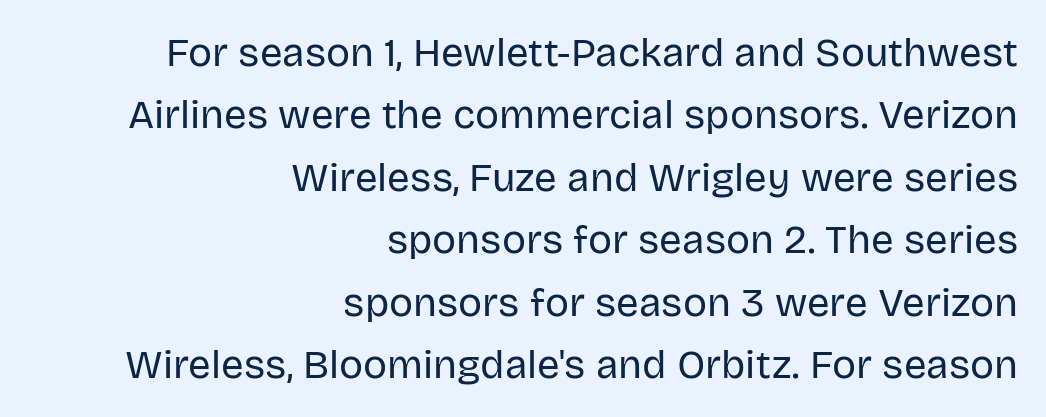
{"serif": "no", "italic": "no", "bold": "no", "weight": "regular", "width": "normal", "stroke_contrast": "low", "x_height": "large", "monospaced": "no", "underline": "no", "align": "right", "line_spacing": "normal", "line_spacing_ratio": 1.56, "letter_spacing": "normal", "letter_spacing_em": 0.0, "glyph_px": 40}
